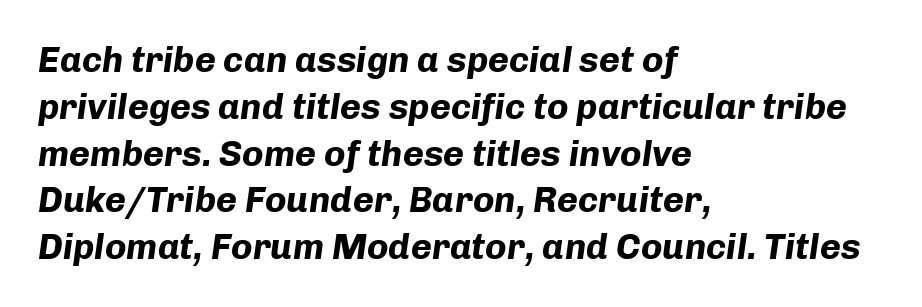
{"italic": "yes", "lean": "right", "slant_degrees": 8, "bold": "yes", "weight": "bold", "width": "normal", "stroke_contrast": "low", "x_height": "medium", "monospaced": "no", "underline": "no", "align": "left", "line_spacing": "normal", "line_spacing_ratio": 1.3, "letter_spacing": "normal", "letter_spacing_em": 0.0, "glyph_px": 36}
